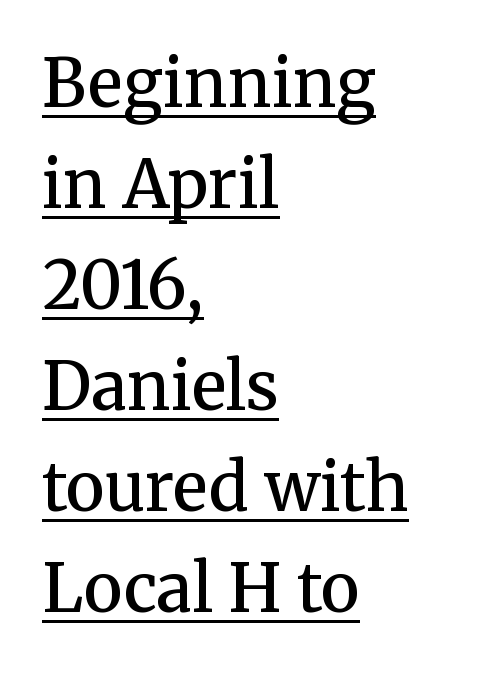
The image shows 66 px semibold serif type, upright; set left-aligned, normal line spacing (1.53x), normal letter spacing, underlined; medium stroke contrast and a medium x-height.
